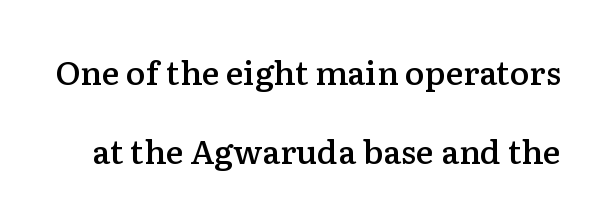
Q: Is the text bold? A: Semi-bold.
Q: Is the text italic (slanted)? A: No, it is upright.
Q: Is the typeface a serif or a sans-serif typeface? A: Serif.
Q: Is the text underlined? A: No.
Q: Is the spacing between letters normal or unusually wide? A: Normal.
Q: Is the spacing between lines tight, normal or loose? A: Loose.
Q: Width (condensed, normal, or wide)? A: Normal.
Q: Stroke contrast? A: Low.
Q: x-height? A: Medium.
Q: Monospaced? A: No.
